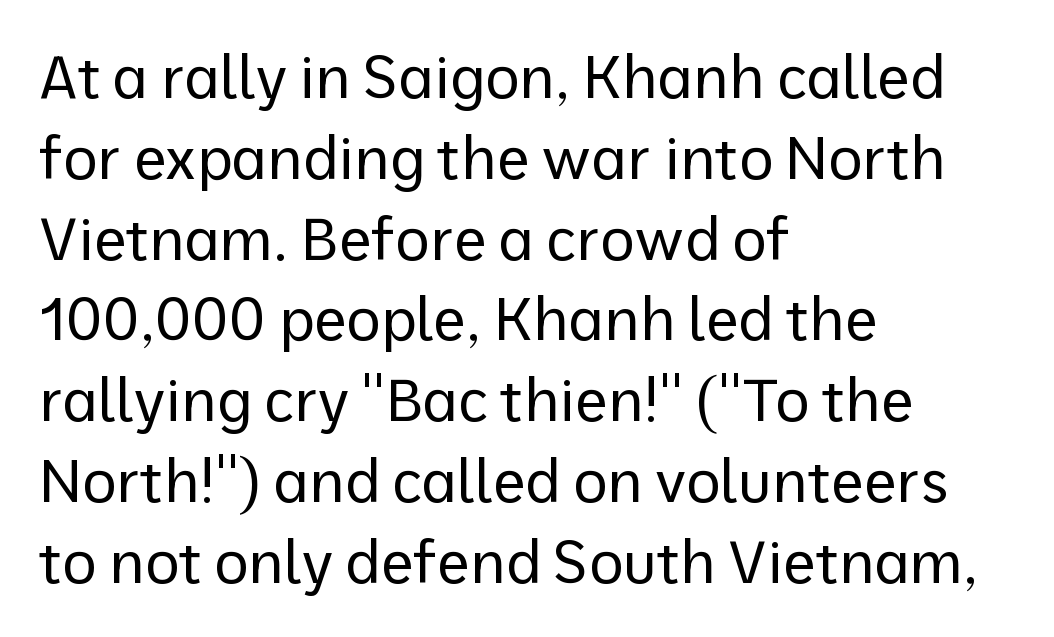
Grotesque or geometric, the face here clearly has no serifs. Quick note: underline off. The rendering uses natural spacing where letterforms have individual widths. Ascenders rise straight up at ninety degrees.
